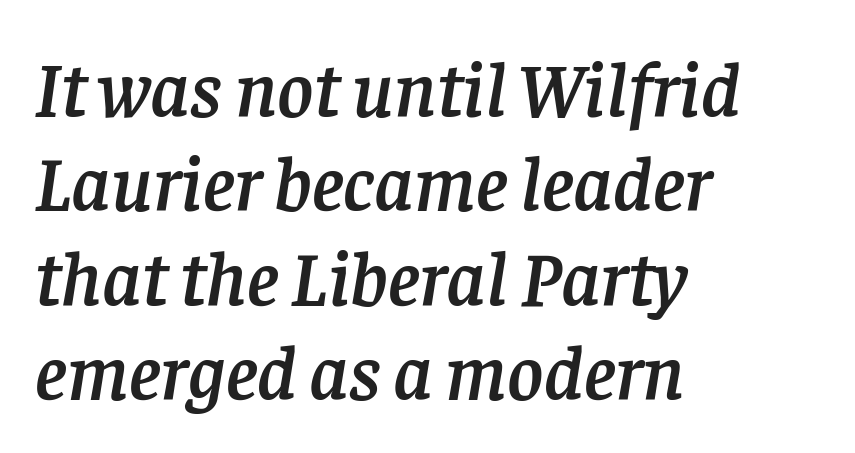
The image shows 78 px serif type, italic (leaning right); set left-aligned, line spacing 1.21x, normal letter spacing, not underlined; low stroke contrast and a large x-height.
